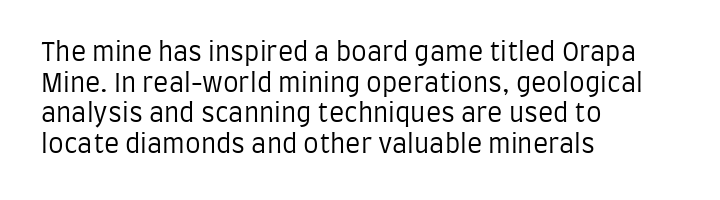
The letters look calm and open, with moderate or lighter stems. Descenders are the only things crossing below the line. Left-aligned paragraph, ragged on the right. Short note: letters normally spaced.
